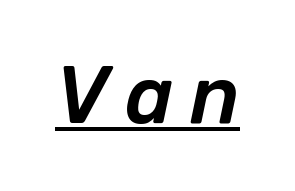
Q: Is the text italic (slanted)? A: Yes, it leans right by about 12 degrees.
Q: Is the text underlined? A: Yes.
Q: Is the spacing between letters normal or unusually wide? A: Unusually wide.
Q: Width (condensed, normal, or wide)? A: Normal.
Q: Stroke contrast? A: Low.
Q: x-height? A: Medium.
Q: Monospaced? A: No.
